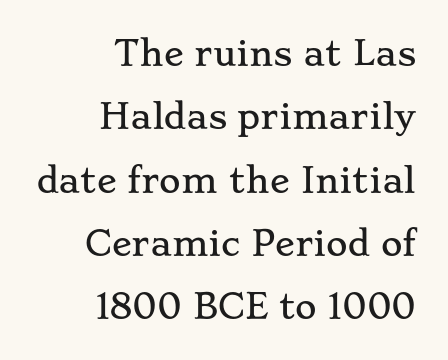
{"serif": "yes", "italic": "no", "width": "wide", "stroke_contrast": "low", "x_height": "small", "monospaced": "no", "underline": "no", "align": "right", "line_spacing": "loose", "line_spacing_ratio": 1.92, "letter_spacing": "normal", "letter_spacing_em": 0.0, "glyph_px": 33}
